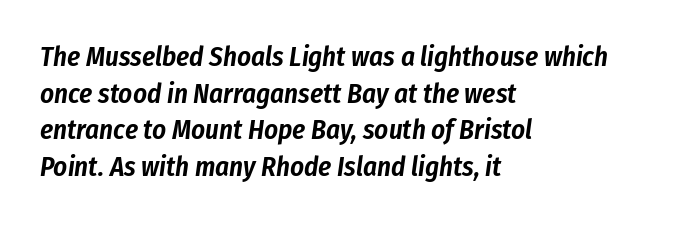
The image shows 27 px text type, italic (leaning right); set left-aligned, normal line spacing (1.36x), normal letter spacing, not underlined.
